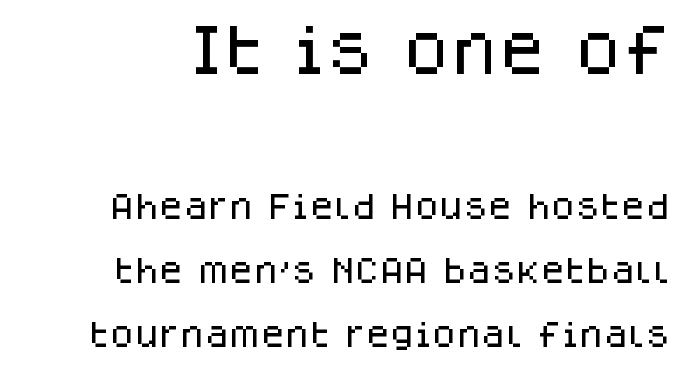
Q: Is the text italic (slanted)? A: No, it is upright.
Q: Is the typeface a serif or a sans-serif typeface? A: Sans-serif.
Q: Is the text underlined? A: No.
Q: Is the spacing between letters normal or unusually wide? A: Normal.
Q: Is the spacing between lines tight, normal or loose? A: Loose.
Q: Which block of text is set in a larger size, the first (top) or the second (bottom)? A: The first (top) one.
Q: Width (condensed, normal, or wide)? A: Normal.
Q: Stroke contrast? A: Low.
Q: x-height? A: Large.
Q: Monospaced? A: No.
